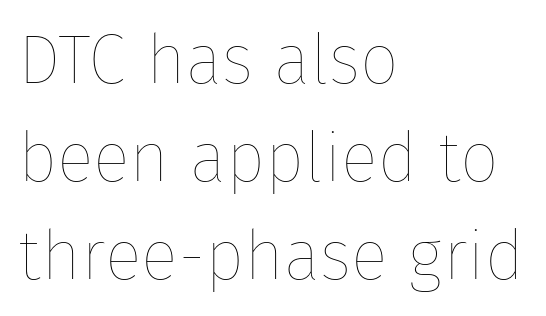
The specimen reads as upright at a glance. The paragraph has a hard left edge and a soft right edge. The passage shown is not bold in any degree. Leading matches the norm, producing a regular column.
